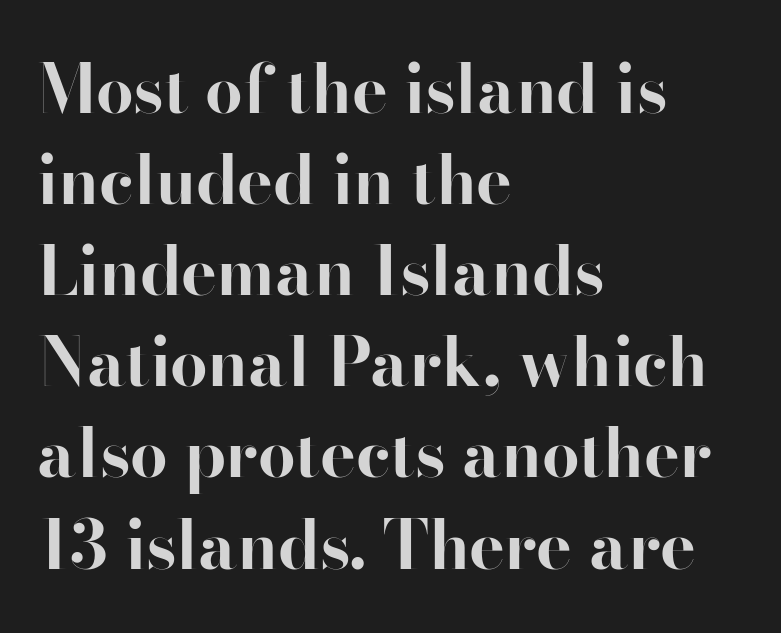
{"serif": "yes", "italic": "no", "bold": "yes", "weight": "bold", "width": "normal", "stroke_contrast": "high", "x_height": "small", "monospaced": "no", "underline": "no", "align": "left", "line_spacing": "normal", "line_spacing_ratio": 1.36, "letter_spacing": "normal", "letter_spacing_em": 0.0, "glyph_px": 67}
